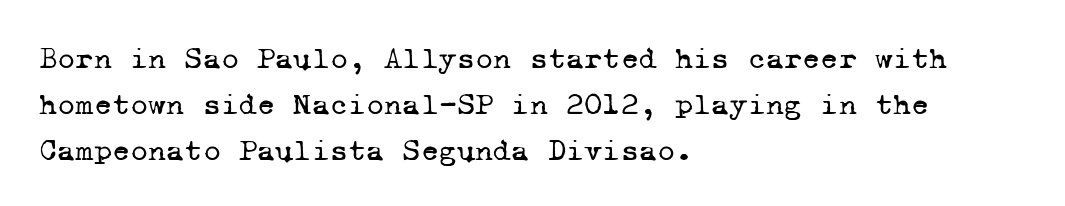
Q: Is the text bold? A: No.
Q: Is the typeface a serif or a sans-serif typeface? A: Serif.
Q: Is the text underlined? A: No.
Q: How is the paragraph aligned? A: Left-aligned.
Q: Is the spacing between letters normal or unusually wide? A: Normal.
Q: Is the spacing between lines tight, normal or loose? A: Normal.
Q: Width (condensed, normal, or wide)? A: Normal.
Q: Stroke contrast? A: Low.
Q: x-height? A: Medium.
Q: Monospaced? A: Yes.
